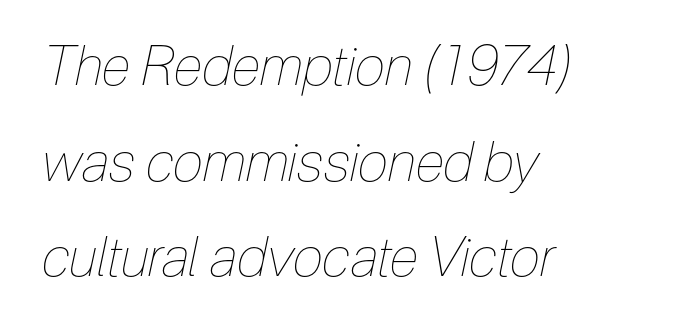
Is the block centered? No — it sits flush against the left margin. Spacing verdict: proportional, widths tailored to each character. There's an unmistakable incline to the writing here. The horizontal fit of the characters is conventional and even.
